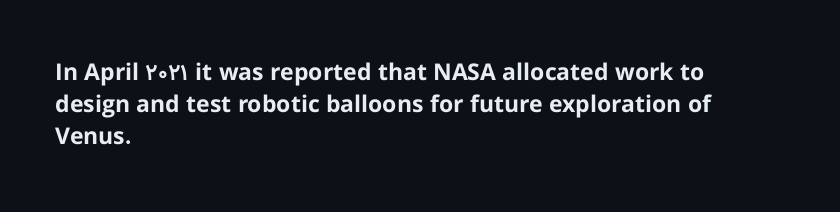
The image shows 23 px bold type, upright; set left-aligned, normal line spacing (1.4x), normal letter spacing, not underlined.
